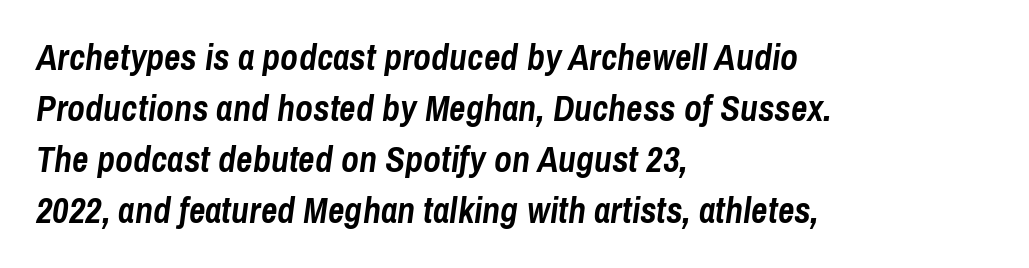
The strokes are fattened all the way to bold. Nobody drew a line under any word here. Is this a fixed-width face? No — the glyphs have proportional, varying widths. Teacher's note: observe the even left margin — that is flush-left alignment. Is the type slanted? Yes — the strokes lean at a clear angle. The type is set solid horizontally, with unmodified tracking.
